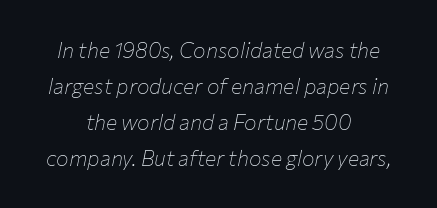
{"italic": "yes", "lean": "right", "slant_degrees": 12, "bold": "no", "underline": "no", "align": "center", "line_spacing_ratio": 1.72, "letter_spacing": "normal", "letter_spacing_em": 0.0, "glyph_px": 21}
